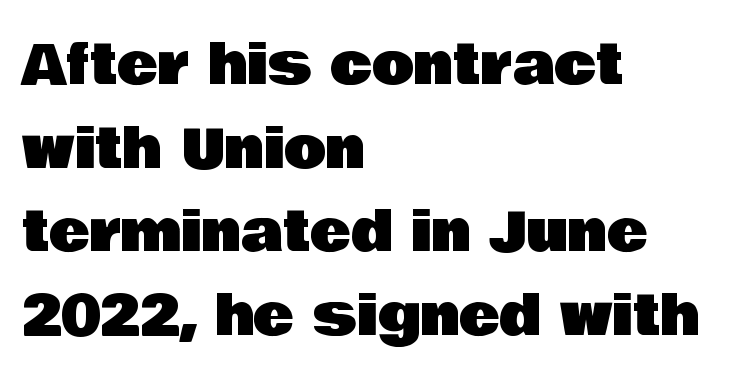
The image shows 55 px sans-serif type, upright; set left-aligned, normal line spacing (1.52x), normal letter spacing, not underlined; low stroke contrast and a large x-height.
